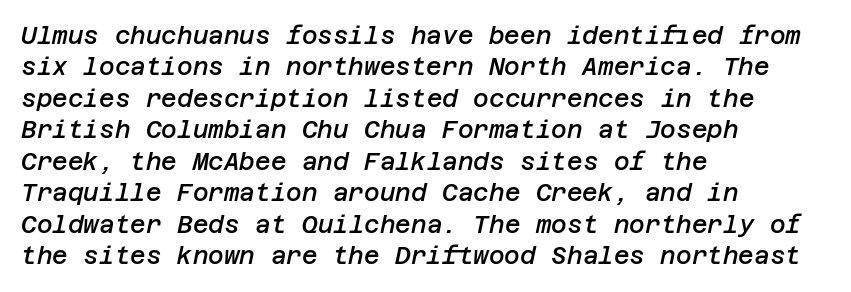
Q: Is the text bold? A: Semi-bold.
Q: Is the text italic (slanted)? A: Yes, it leans right by about 12 degrees.
Q: Is the text underlined? A: No.
Q: How is the paragraph aligned? A: Left-aligned.
Q: Is the spacing between letters normal or unusually wide? A: Normal.
Q: Is the spacing between lines tight, normal or loose? A: Normal.
